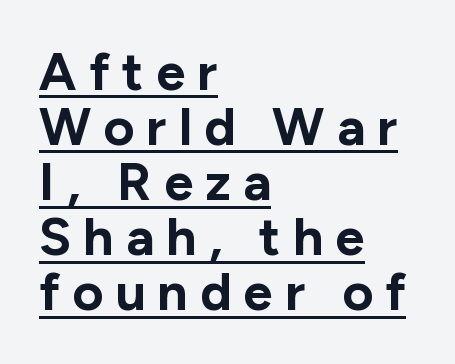
The image shows 53 px bold sans-serif type, upright; set left-aligned, tight line spacing (1.04x), unusually wide letter spacing (+0.23 em), underlined; low stroke contrast and a medium x-height.
